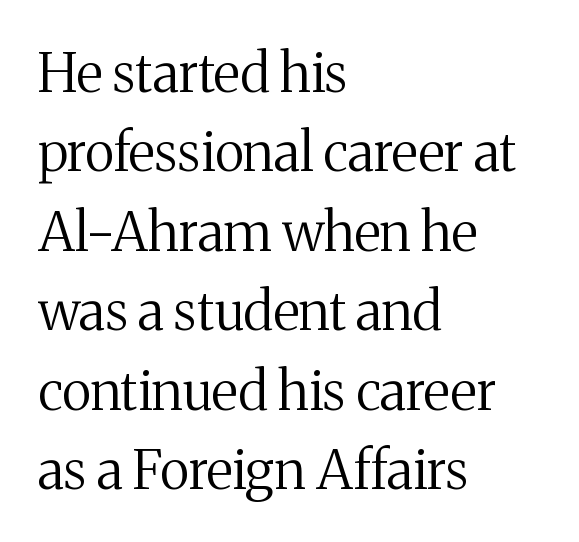
Q: Is the text bold? A: No.
Q: Is the text italic (slanted)? A: No, it is upright.
Q: Is the typeface a serif or a sans-serif typeface? A: Serif.
Q: Is the text underlined? A: No.
Q: How is the paragraph aligned? A: Left-aligned.
Q: Is the spacing between letters normal or unusually wide? A: Normal.
Q: Is the spacing between lines tight, normal or loose? A: Normal.
Q: Width (condensed, normal, or wide)? A: Normal.
Q: Stroke contrast? A: Medium.
Q: x-height? A: Medium.
Q: Monospaced? A: No.
